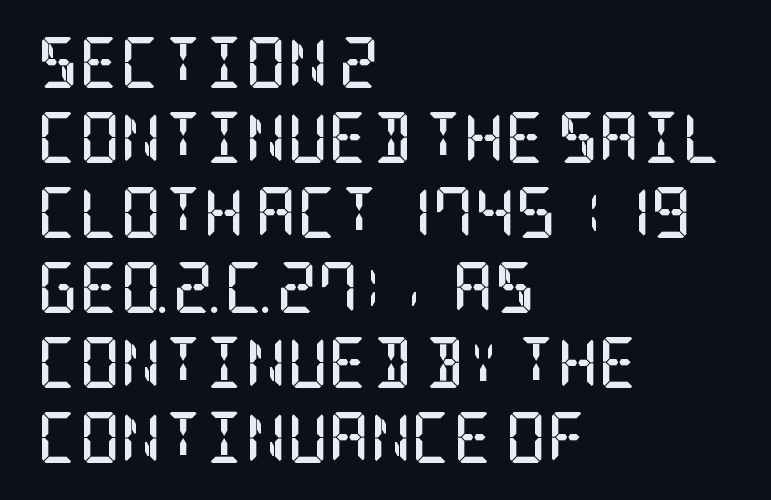
The image shows 51 px semibold, condensed serif type, upright; set left-aligned, normal line spacing (1.47x), normal letter spacing, not underlined; low stroke contrast and a large x-height.
